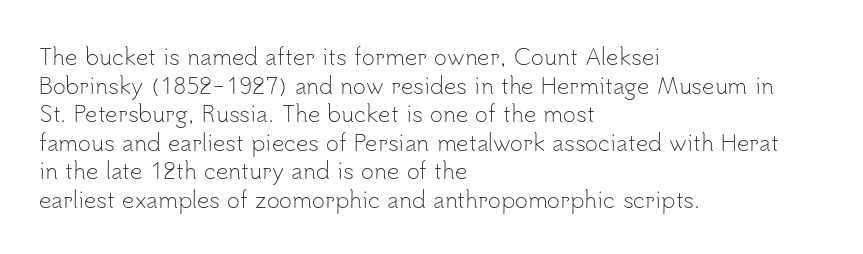
{"italic": "no", "bold": "no", "underline": "no", "align": "left", "line_spacing": "normal", "line_spacing_ratio": 1.3, "letter_spacing": "normal", "letter_spacing_em": 0.0, "glyph_px": 22}
